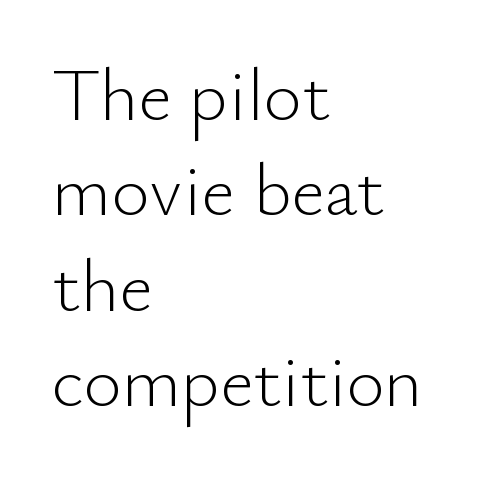
The image shows 74 px light sans-serif type, upright; set left-aligned, normal line spacing (1.29x), normal letter spacing, not underlined; low stroke contrast and a small x-height.
